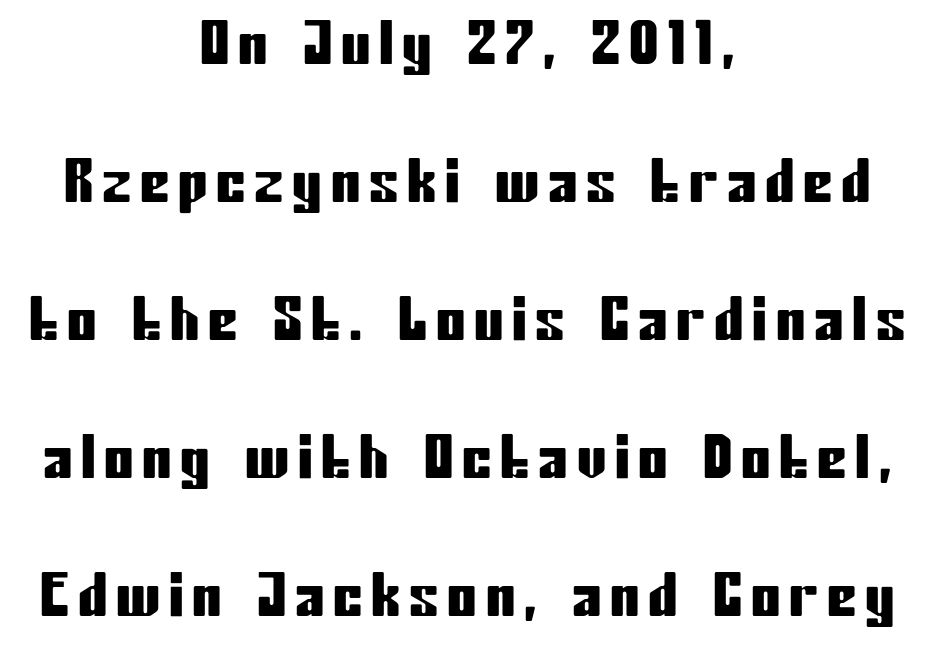
Q: Is the text italic (slanted)? A: No, it is upright.
Q: Is the typeface a serif or a sans-serif typeface? A: Sans-serif.
Q: Is the text underlined? A: No.
Q: How is the paragraph aligned? A: Centered.
Q: Is the spacing between lines tight, normal or loose? A: Loose.
Q: Width (condensed, normal, or wide)? A: Condensed.
Q: Stroke contrast? A: Low.
Q: x-height? A: Medium.
Q: Monospaced? A: No.
